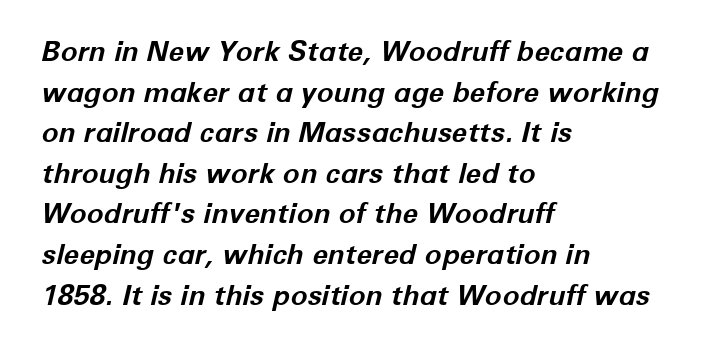
{"italic": "yes", "lean": "right", "slant_degrees": 12, "bold": "yes", "weight": "bold", "width": "normal", "stroke_contrast": "low", "x_height": "medium", "monospaced": "no", "underline": "no", "align": "left", "line_spacing": "normal", "line_spacing_ratio": 1.45, "letter_spacing": "normal", "letter_spacing_em": 0.0, "glyph_px": 28}
